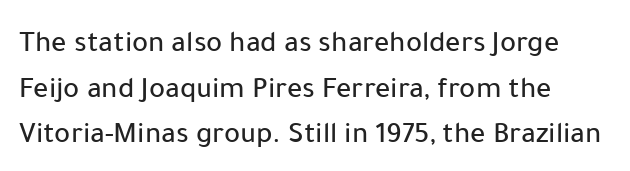
Line beginnings align vertically; line endings do not. The face used here is proportionally spaced, like ordinary book or web type. A normal amount of white space separates one row of letters from the next. Clear beneath every line of the passage. Students, note that the glyphs here touch the page at normal intervals. Font category for this specimen: sans-serif.
